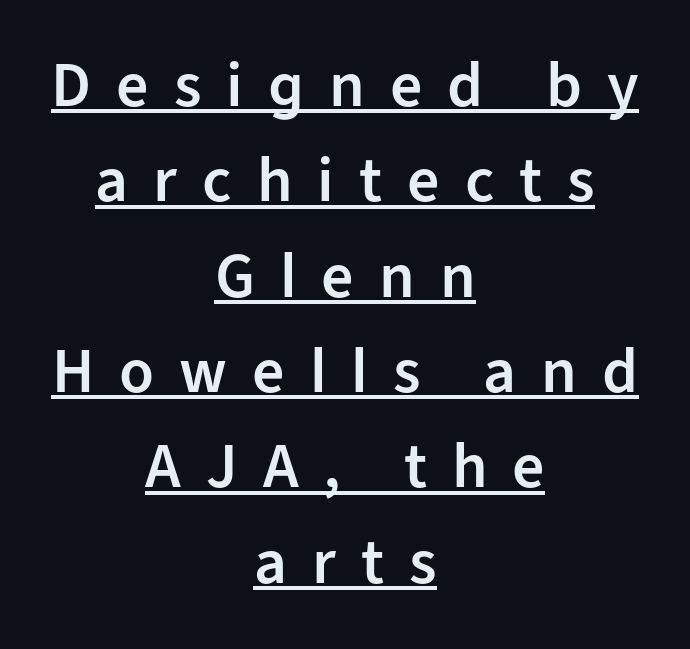
One-word summary of the alignment: center. Reading down the column, the eye jumps a familiar distance to each next line. Classification — sans serif. Someone cranked the tracking dial way up on this one.
